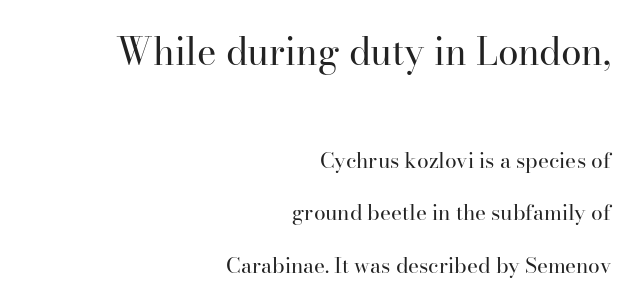
A quiet, ordinary-to-light weight characterises the typeface. Descenders are the only things crossing below the line. This layout puts the oversized block above and the modest block below. The paragraph has a hard right edge and a soft left edge. Character widths vary here, with narrow letters taking less room than wide ones. Notice how the stems are strictly vertical — no italics here.
